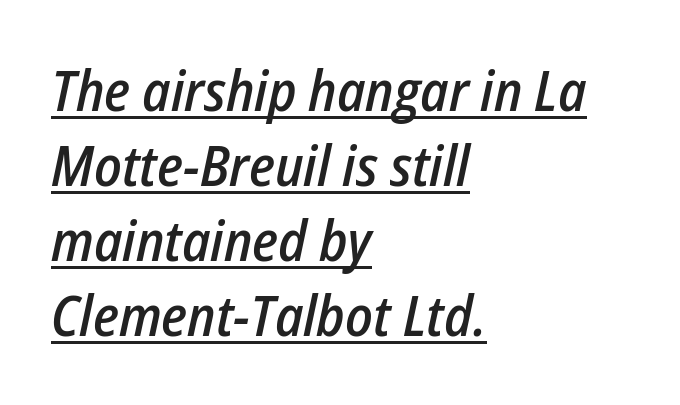
Q: Is the text bold? A: Semi-bold.
Q: Is the text italic (slanted)? A: Yes, it leans right by about 12 degrees.
Q: Is the text underlined? A: Yes.
Q: How is the paragraph aligned? A: Left-aligned.
Q: Is the spacing between letters normal or unusually wide? A: Normal.
Q: Is the spacing between lines tight, normal or loose? A: Normal.
Q: Width (condensed, normal, or wide)? A: Condensed.
Q: Stroke contrast? A: Low.
Q: x-height? A: Medium.
Q: Monospaced? A: No.
